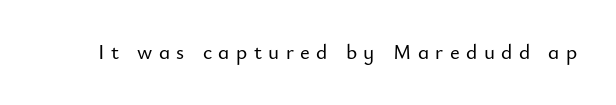
The image shows 21 px text type, upright; set unusually wide letter spacing (+0.31 em), not underlined.
